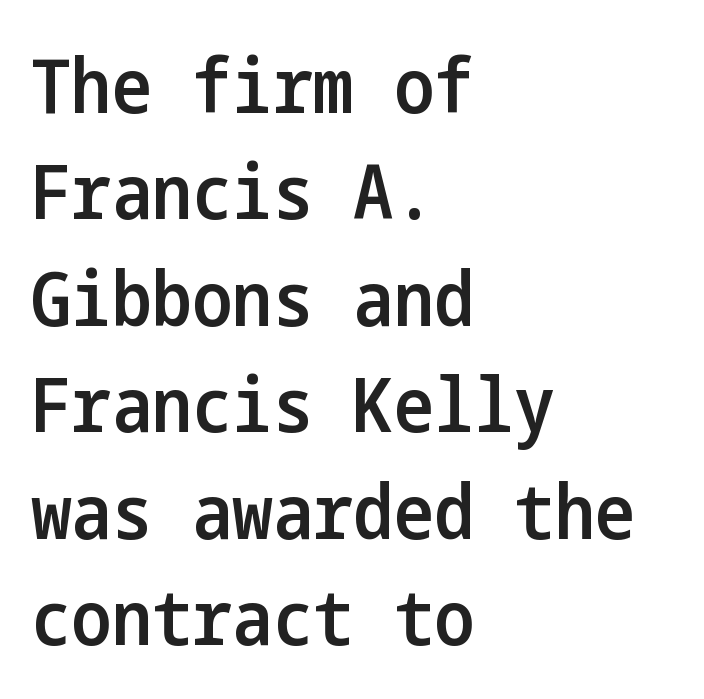
{"serif": "no", "italic": "no", "bold": "semi", "weight": "semibold", "width": "condensed", "stroke_contrast": "low", "x_height": "medium", "underline": "no", "align": "left", "line_spacing": "normal", "line_spacing_ratio": 1.4, "letter_spacing": "normal", "letter_spacing_em": 0.0, "glyph_px": 76}
